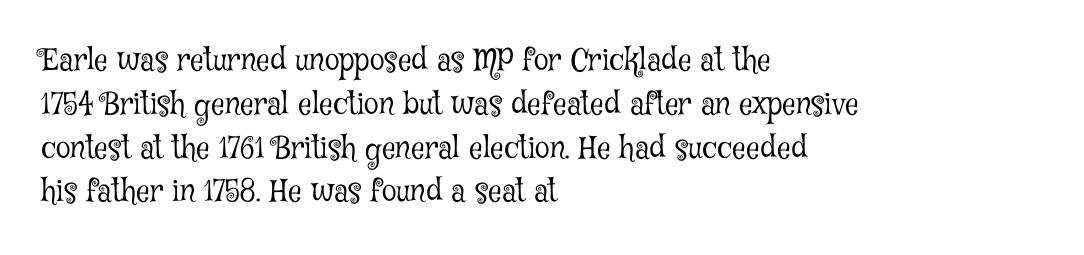
{"serif": "yes", "italic": "no", "bold": "no", "weight": "light", "width": "condensed", "stroke_contrast": "low", "x_height": "medium", "monospaced": "no", "underline": "no", "align": "left", "line_spacing": "normal", "line_spacing_ratio": 1.46, "letter_spacing": "normal", "letter_spacing_em": 0.0, "glyph_px": 30}
